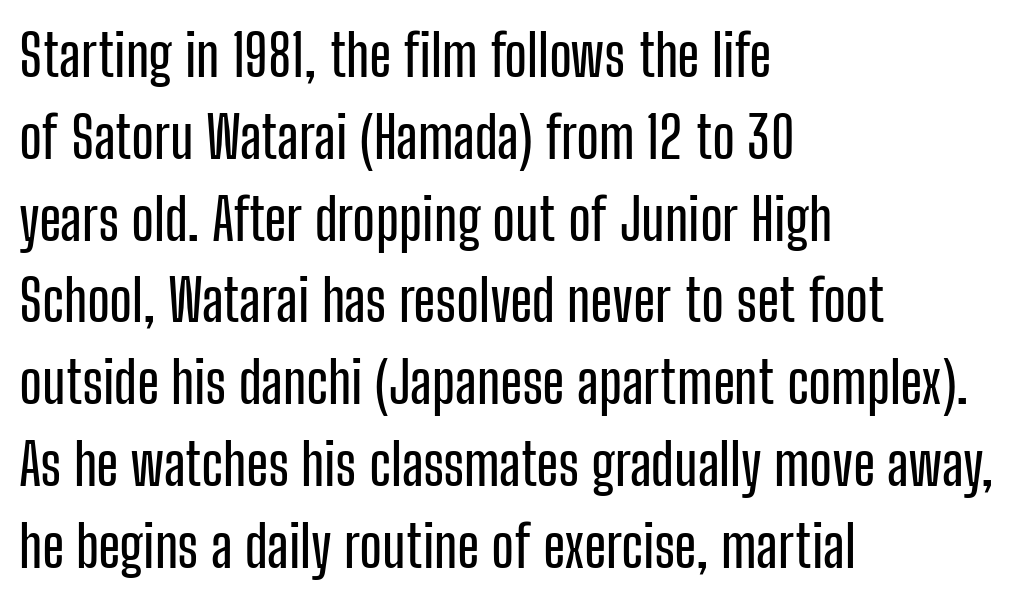
The image shows 58 px condensed sans-serif type, upright; set left-aligned, normal line spacing (1.41x), normal letter spacing, not underlined; low stroke contrast and a medium x-height.
